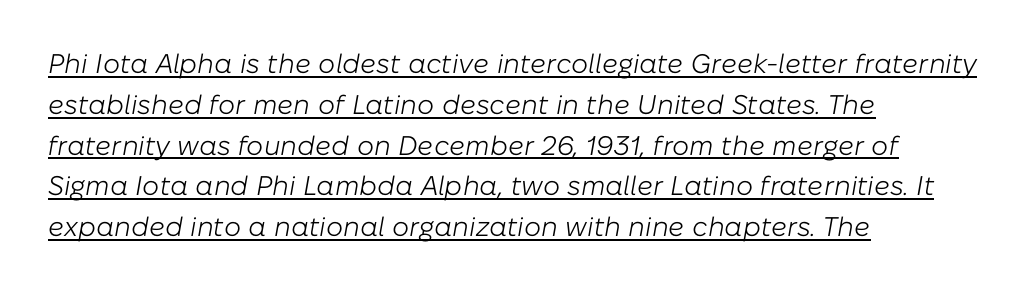
{"italic": "yes", "lean": "right", "slant_degrees": 10, "bold": "no", "underline": "yes", "align": "left", "line_spacing": "normal", "line_spacing_ratio": 1.51, "letter_spacing": "normal", "letter_spacing_em": 0.0, "glyph_px": 27}
